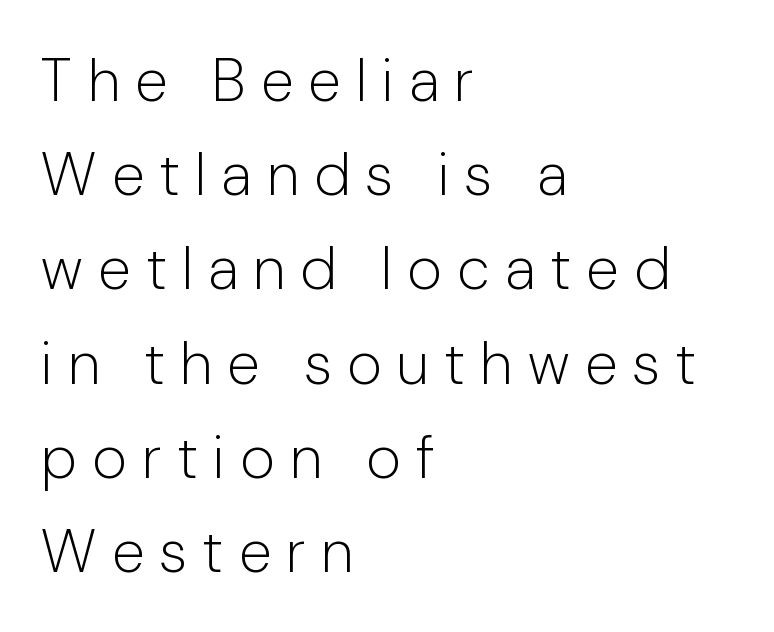
Q: Is the text bold? A: No.
Q: Is the text italic (slanted)? A: No, it is upright.
Q: Is the typeface a serif or a sans-serif typeface? A: Sans-serif.
Q: Is the text underlined? A: No.
Q: How is the paragraph aligned? A: Left-aligned.
Q: Is the spacing between letters normal or unusually wide? A: Unusually wide.
Q: Is the spacing between lines tight, normal or loose? A: Normal.
Q: Width (condensed, normal, or wide)? A: Normal.
Q: Stroke contrast? A: Low.
Q: x-height? A: Medium.
Q: Monospaced? A: No.
